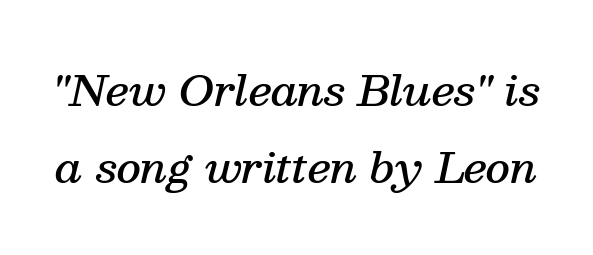
The passage shown is typed in a proportional face where columns would drift. A bit beefed up — I'd call it semibold rather than bold. Decoration check: the copy has no underline. Honestly, the letter spacing is just normal — you wouldn't notice it. Does the lettering tilt? It does — this is italic.
